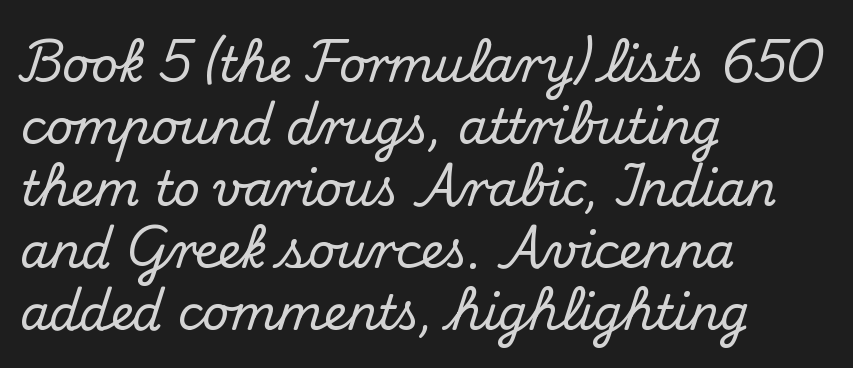
Honestly, the letter spacing is just normal — you wouldn't notice it. Notice how the passage keeps a crisp vertical edge on the left only. Varying glyph widths throughout — classic text-font behaviour. The font family rendered here belongs to the serif group. Leading matches the norm, producing a regular column.
